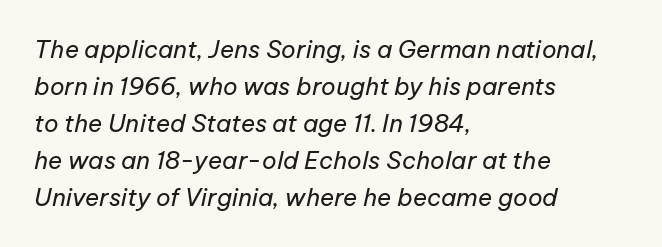
{"italic": "yes", "lean": "right", "slant_degrees": 12, "bold": "no", "underline": "no", "align": "left", "line_spacing": "normal", "line_spacing_ratio": 1.54, "letter_spacing": "normal", "letter_spacing_em": 0.0, "glyph_px": 24}
